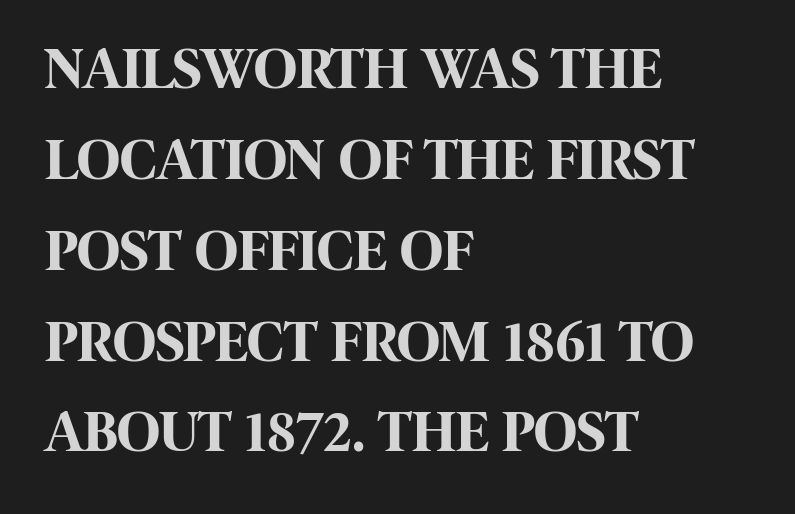
{"serif": "no", "italic": "no", "bold": "yes", "weight": "bold", "width": "condensed", "stroke_contrast": "high", "x_height": "large", "monospaced": "no", "underline": "no", "align": "left", "line_spacing": "normal", "line_spacing_ratio": 1.54, "letter_spacing": "normal", "letter_spacing_em": 0.0, "glyph_px": 59}
